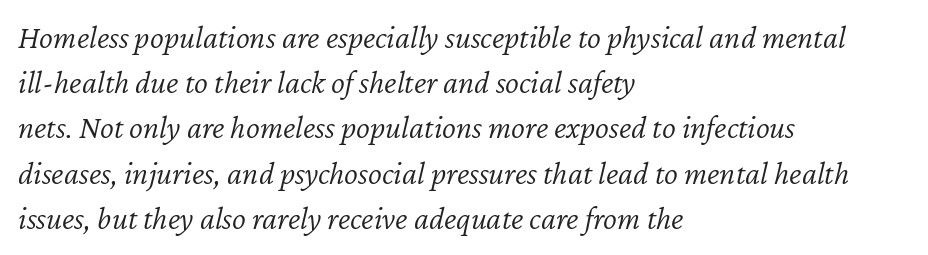
{"italic": "yes", "lean": "right", "slant_degrees": 12, "bold": "no", "weight": "light", "width": "normal", "stroke_contrast": "low", "x_height": "medium", "monospaced": "no", "underline": "no", "align": "left", "line_spacing": "normal", "line_spacing_ratio": 1.37, "letter_spacing": "normal", "letter_spacing_em": 0.0, "glyph_px": 33}
